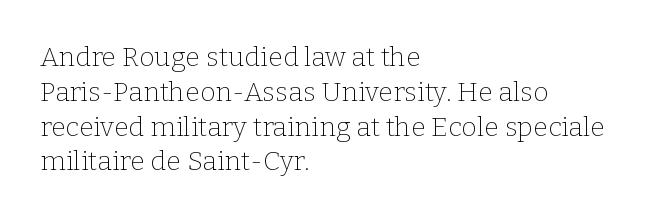
Q: Is the text bold? A: No.
Q: Is the text italic (slanted)? A: No, it is upright.
Q: Is the text underlined? A: No.
Q: How is the paragraph aligned? A: Left-aligned.
Q: Is the spacing between letters normal or unusually wide? A: Normal.
Q: Is the spacing between lines tight, normal or loose? A: Normal.
